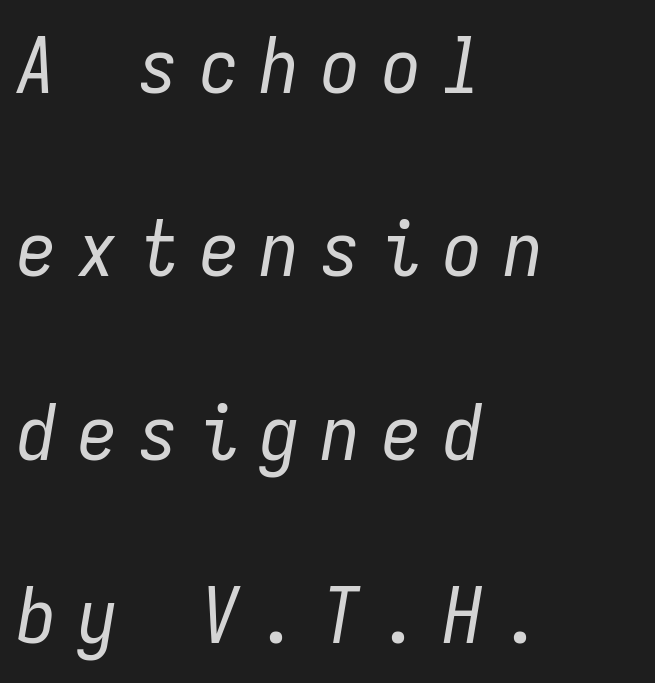
{"italic": "yes", "lean": "right", "slant_degrees": 9, "bold": "no", "weight": "regular", "width": "condensed", "stroke_contrast": "low", "x_height": "medium", "monospaced": "yes", "underline": "no", "align": "left", "line_spacing": "loose", "line_spacing_ratio": 2.35, "letter_spacing": "wide", "letter_spacing_em": 0.28, "glyph_px": 78}
